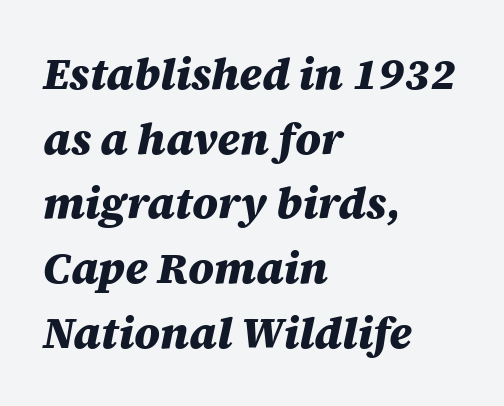
{"italic": "yes", "lean": "right", "slant_degrees": 12, "bold": "yes", "weight": "heavy", "width": "normal", "stroke_contrast": "medium", "x_height": "large", "monospaced": "no", "underline": "no", "align": "left", "line_spacing": "normal", "line_spacing_ratio": 1.47, "letter_spacing": "normal", "letter_spacing_em": 0.0, "glyph_px": 44}
